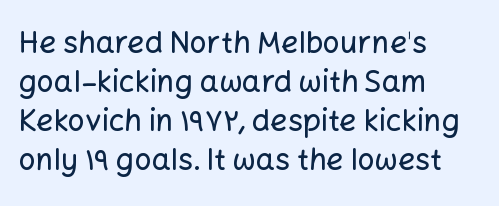
Q: Is the text italic (slanted)? A: No, it is upright.
Q: Is the typeface a serif or a sans-serif typeface? A: Sans-serif.
Q: Is the text underlined? A: No.
Q: How is the paragraph aligned? A: Left-aligned.
Q: Is the spacing between letters normal or unusually wide? A: Normal.
Q: Is the spacing between lines tight, normal or loose? A: Normal.
Q: Width (condensed, normal, or wide)? A: Normal.
Q: Stroke contrast? A: Low.
Q: x-height? A: Medium.
Q: Monospaced? A: No.
